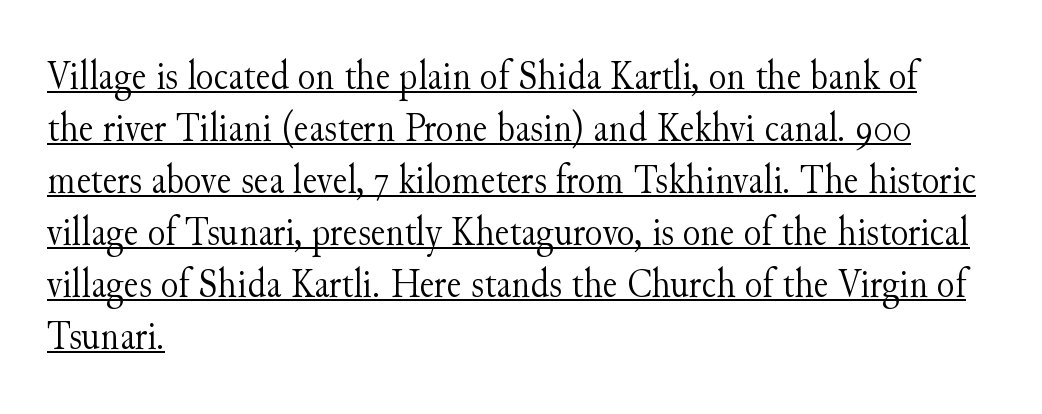
Layout note: lines flush left. Is this a heavy cut? Hardly; it is regular or lighter. Caption: lettering with a line underneath. The passage shown has conventional tracking throughout.
